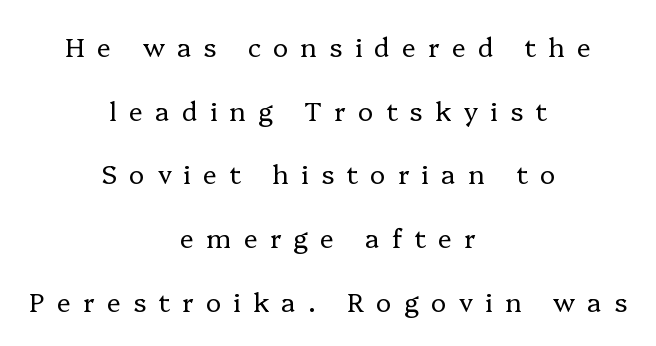
The image shows 26 px text type, upright; set centered, loose line spacing (2.45x), unusually wide letter spacing (+0.47 em), not underlined.
